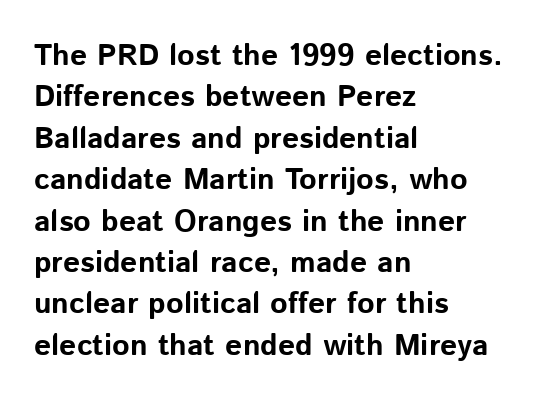
Q: Is the text bold? A: Yes.
Q: Is the text italic (slanted)? A: No, it is upright.
Q: Is the typeface a serif or a sans-serif typeface? A: Sans-serif.
Q: Is the text underlined? A: No.
Q: How is the paragraph aligned? A: Left-aligned.
Q: Is the spacing between letters normal or unusually wide? A: Normal.
Q: Is the spacing between lines tight, normal or loose? A: Normal.
Q: Width (condensed, normal, or wide)? A: Normal.
Q: Stroke contrast? A: Low.
Q: x-height? A: Medium.
Q: Monospaced? A: No.
